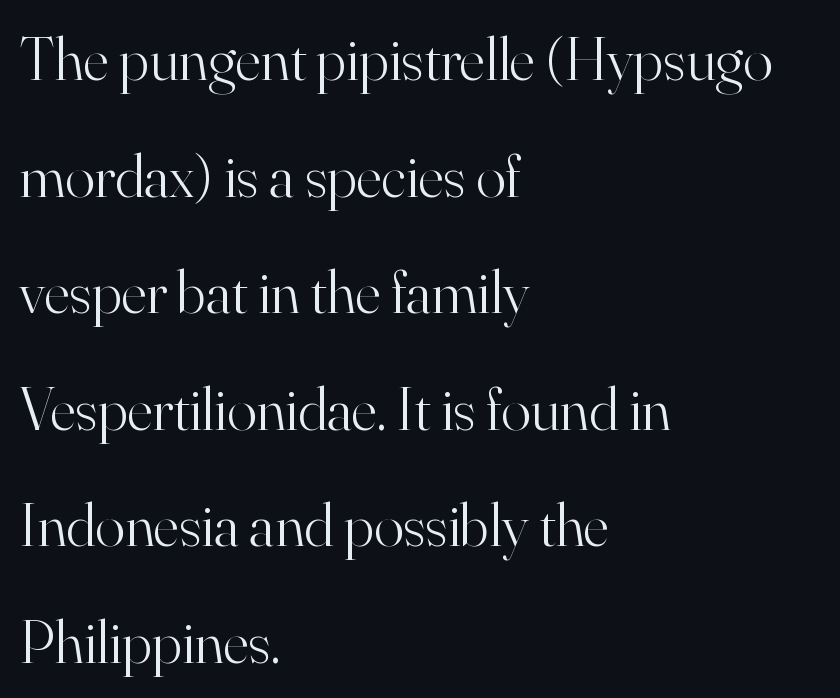
{"serif": "yes", "italic": "no", "bold": "no", "weight": "light", "width": "normal", "stroke_contrast": "high", "x_height": "small", "monospaced": "no", "underline": "no", "align": "left", "line_spacing_ratio": 1.88, "letter_spacing": "normal", "letter_spacing_em": 0.0, "glyph_px": 62}
